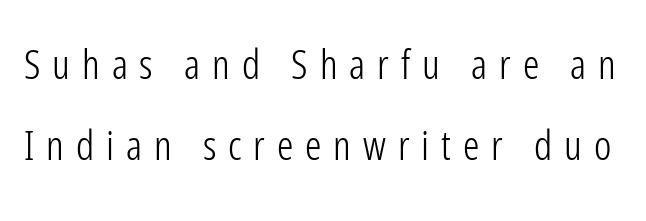
The zone under the glyphs is completely vacant. The typography opts for an upright posture over an oblique one. The passage shown stacks its lines with a broad gap. Spacing verdict: proportional, widths tailored to each character. Font category for this specimen: sans-serif.
